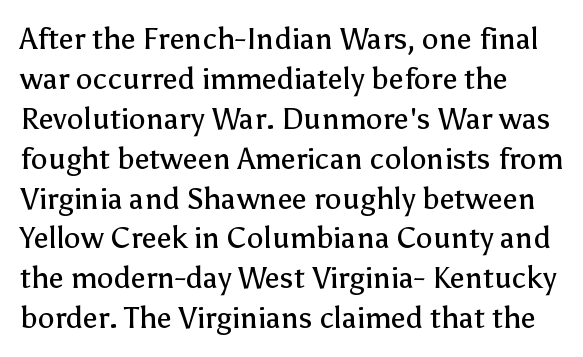
The image shows 30 px regular-weight sans-serif type, upright; set left-aligned, normal line spacing (1.33x), normal letter spacing, not underlined; low stroke contrast and a medium x-height.
